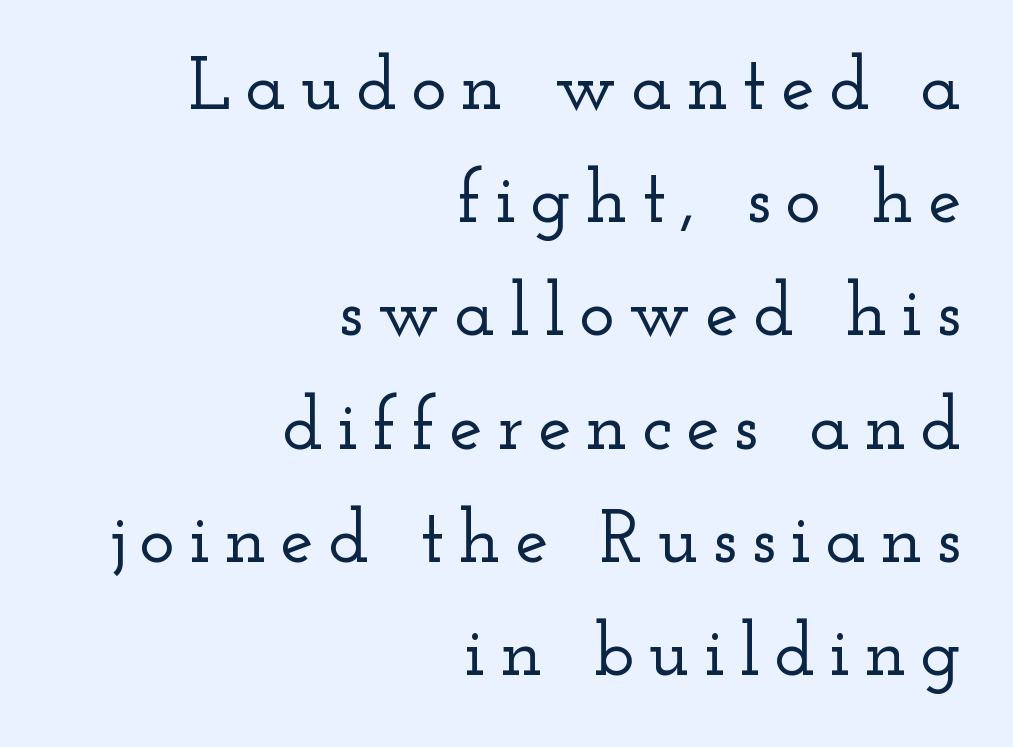
A typesetter would mark this as roman, not italic. Whoever set this chose a conventional vertical rhythm. The compositor pushed each line to the right boundary. This sample has the flowing, uneven cadence of proportional lettering.
